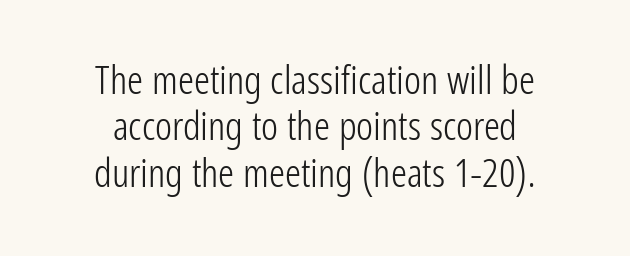
Honestly, there is no underline to notice here at all. Is this a fixed-width face? No — the glyphs have proportional, varying widths. The paragraph shown floats in the horizontal middle. Tall strokes in this sample are plumb rather than angled. These lines keep a tight, regular rhythm from letter to letter.
